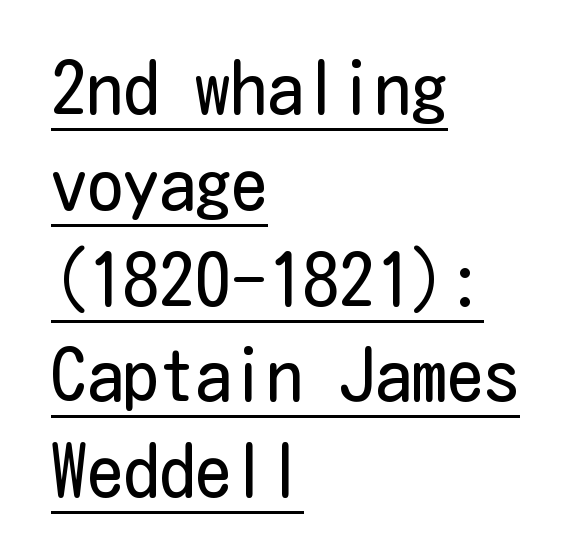
The image shows 72 px regular-weight, condensed sans-serif type, upright; set left-aligned, normal line spacing (1.33x), normal letter spacing, underlined; low stroke contrast and a medium x-height.
